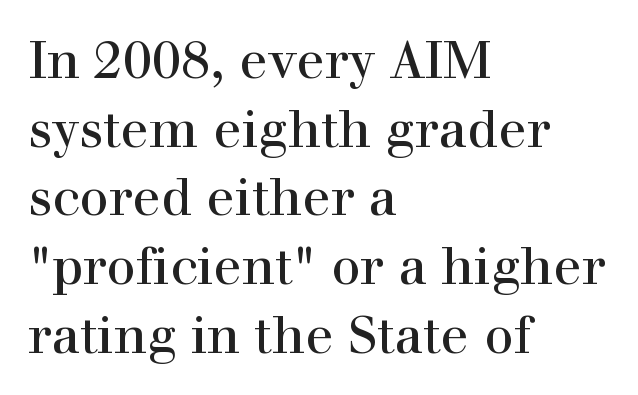
Q: Is the text italic (slanted)? A: No, it is upright.
Q: Is the typeface a serif or a sans-serif typeface? A: Serif.
Q: Is the text underlined? A: No.
Q: How is the paragraph aligned? A: Left-aligned.
Q: Is the spacing between letters normal or unusually wide? A: Normal.
Q: Is the spacing between lines tight, normal or loose? A: Normal.
Q: Width (condensed, normal, or wide)? A: Normal.
Q: x-height? A: Medium.
Q: Monospaced? A: No.
